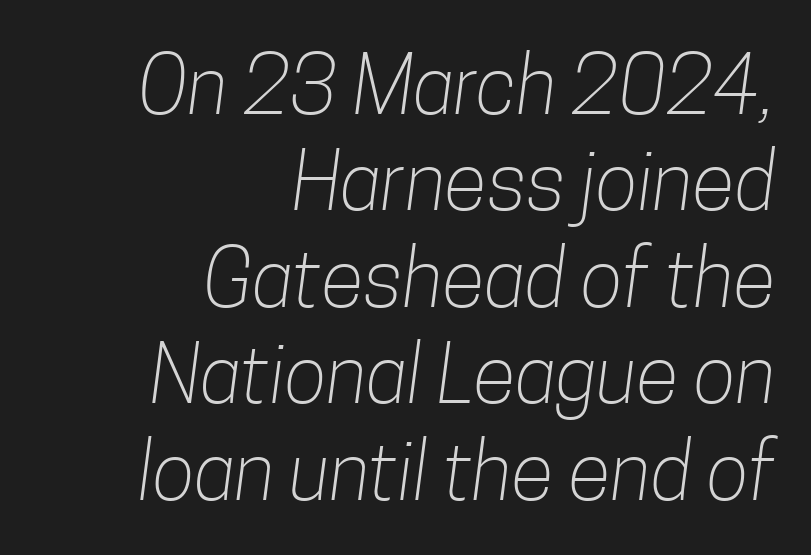
The image shows 79 px light, condensed sans-serif type; set right-aligned, line spacing 1.22x, normal letter spacing, not underlined; low stroke contrast and a medium x-height.
